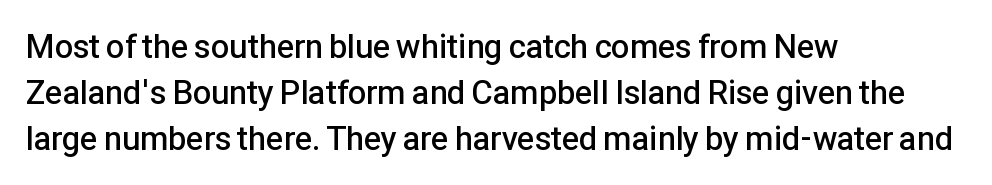
{"serif": "no", "italic": "no", "bold": "semi", "weight": "semibold", "width": "normal", "stroke_contrast": "low", "x_height": "medium", "monospaced": "no", "underline": "no", "align": "left", "line_spacing": "normal", "line_spacing_ratio": 1.4, "letter_spacing": "normal", "letter_spacing_em": 0.0, "glyph_px": 33}
